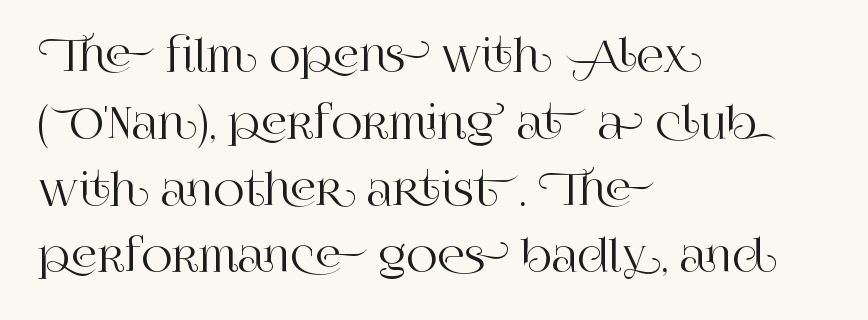
Q: Is the text italic (slanted)? A: No, it is upright.
Q: Is the typeface a serif or a sans-serif typeface? A: Serif.
Q: Is the text underlined? A: No.
Q: How is the paragraph aligned? A: Left-aligned.
Q: Is the spacing between letters normal or unusually wide? A: Normal.
Q: Is the spacing between lines tight, normal or loose? A: Normal.
Q: Width (condensed, normal, or wide)? A: Normal.
Q: Stroke contrast? A: High.
Q: x-height? A: Large.
Q: Monospaced? A: No.
